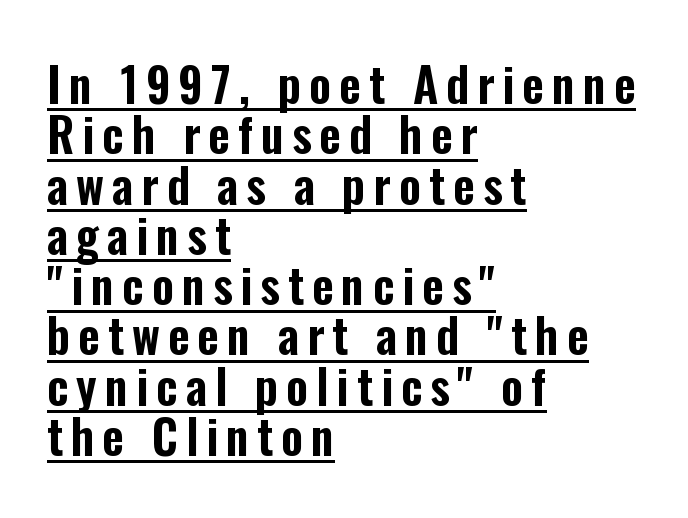
The image shows 47 px condensed sans-serif type, upright; set left-aligned, tight line spacing (1.07x), underlined; low stroke contrast and a medium x-height.
